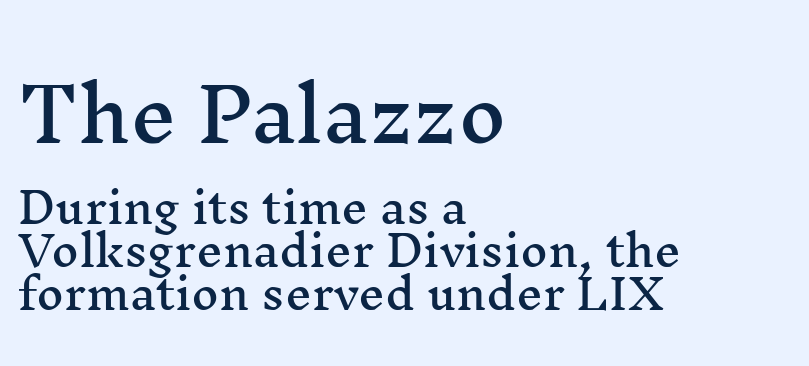
The image shows 73 px wide serif type, upright; set left-aligned, tight line spacing (1.03x), normal letter spacing, not underlined; the first (top) block is 1.74x larger; medium stroke contrast and a medium x-height.
